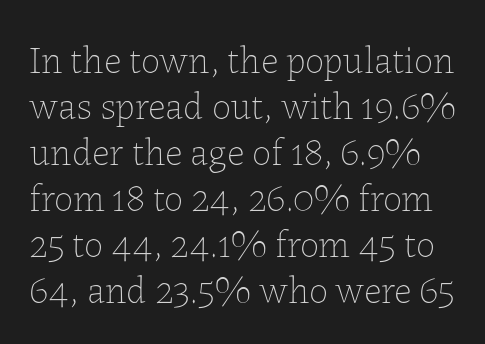
Q: Is the text bold? A: No.
Q: Is the text italic (slanted)? A: No, it is upright.
Q: Is the text underlined? A: No.
Q: Is the spacing between letters normal or unusually wide? A: Normal.
Q: Width (condensed, normal, or wide)? A: Normal.
Q: Stroke contrast? A: Low.
Q: x-height? A: Medium.
Q: Monospaced? A: No.
